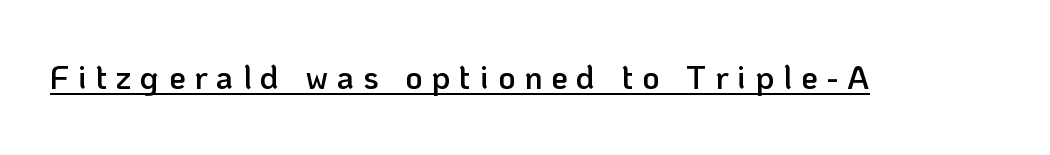
Q: Is the text bold? A: Semi-bold.
Q: Is the text italic (slanted)? A: No, it is upright.
Q: Is the typeface a serif or a sans-serif typeface? A: Sans-serif.
Q: Is the text underlined? A: Yes.
Q: Is the spacing between letters normal or unusually wide? A: Unusually wide.
Q: Width (condensed, normal, or wide)? A: Normal.
Q: Stroke contrast? A: Low.
Q: x-height? A: Medium.
Q: Monospaced? A: No.
